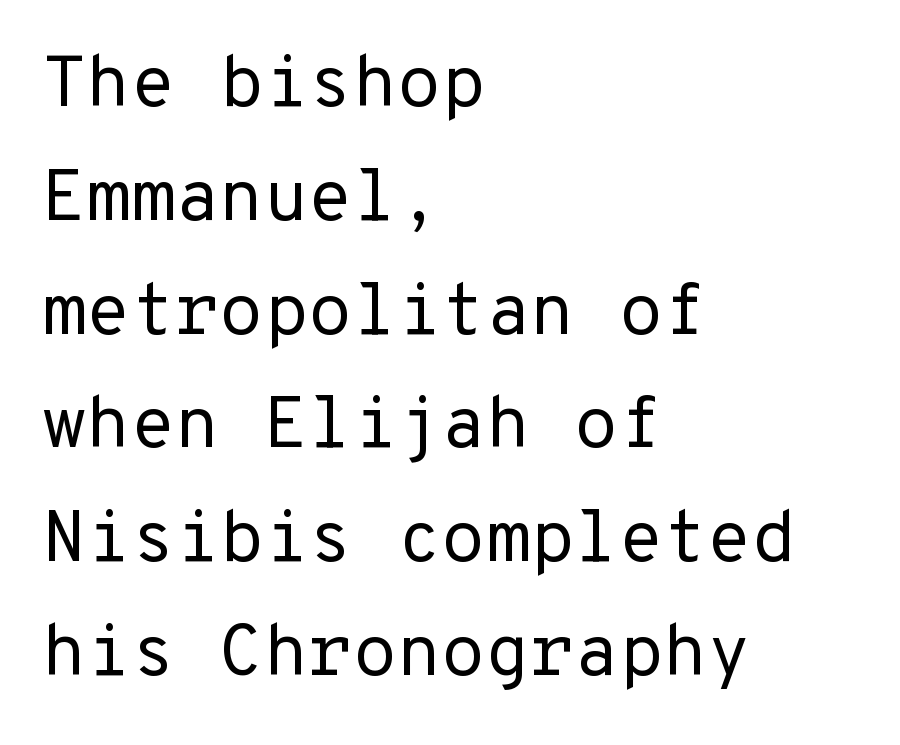
The image shows 72 px regular-weight sans-serif type, upright, monospaced; set left-aligned, normal line spacing (1.58x), normal letter spacing, not underlined; low stroke contrast and a medium x-height.
